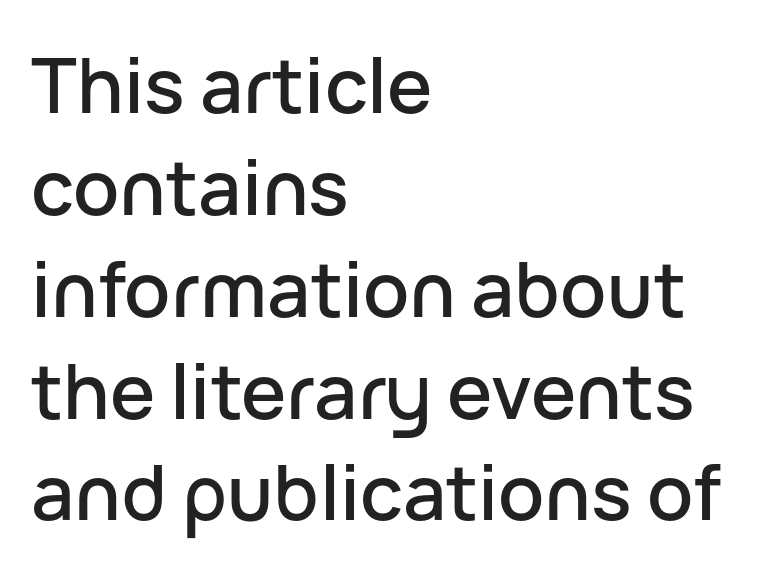
Q: Is the text italic (slanted)? A: No, it is upright.
Q: Is the typeface a serif or a sans-serif typeface? A: Sans-serif.
Q: Is the text underlined? A: No.
Q: How is the paragraph aligned? A: Left-aligned.
Q: Is the spacing between letters normal or unusually wide? A: Normal.
Q: Is the spacing between lines tight, normal or loose? A: Normal.
Q: Width (condensed, normal, or wide)? A: Normal.
Q: Stroke contrast? A: Low.
Q: x-height? A: Medium.
Q: Monospaced? A: No.
